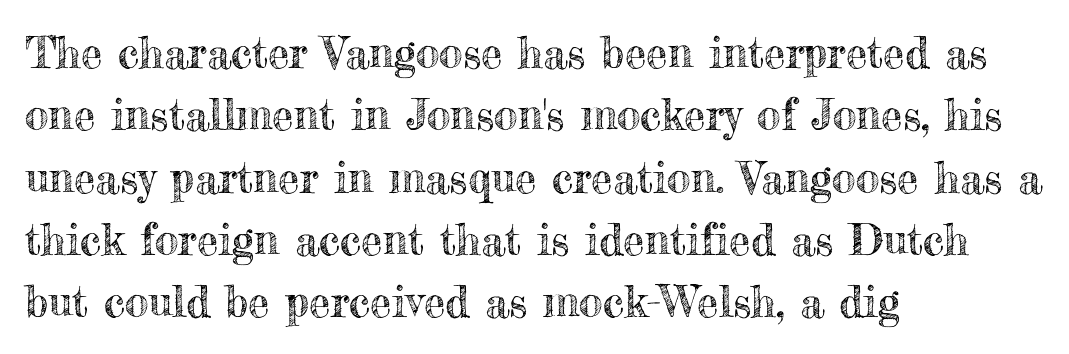
The image shows 43 px text type, upright; set left-aligned, normal line spacing (1.45x), normal letter spacing, not underlined; a small x-height.
